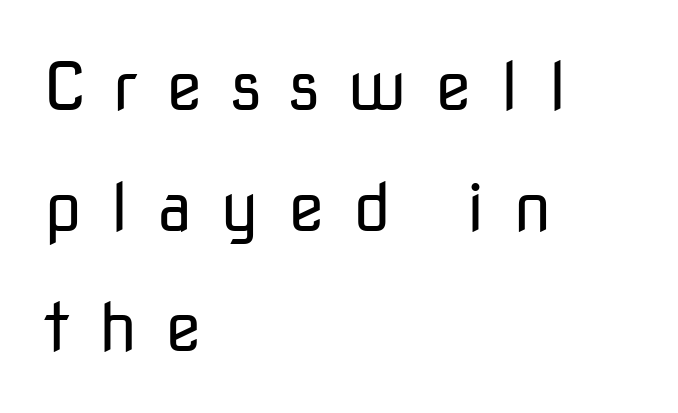
{"serif": "no", "italic": "no", "bold": "no", "weight": "regular", "width": "normal", "stroke_contrast": "low", "x_height": "medium", "monospaced": "no", "underline": "no", "align": "left", "line_spacing_ratio": 1.8, "letter_spacing": "wide", "letter_spacing_em": 0.42, "glyph_px": 67}
